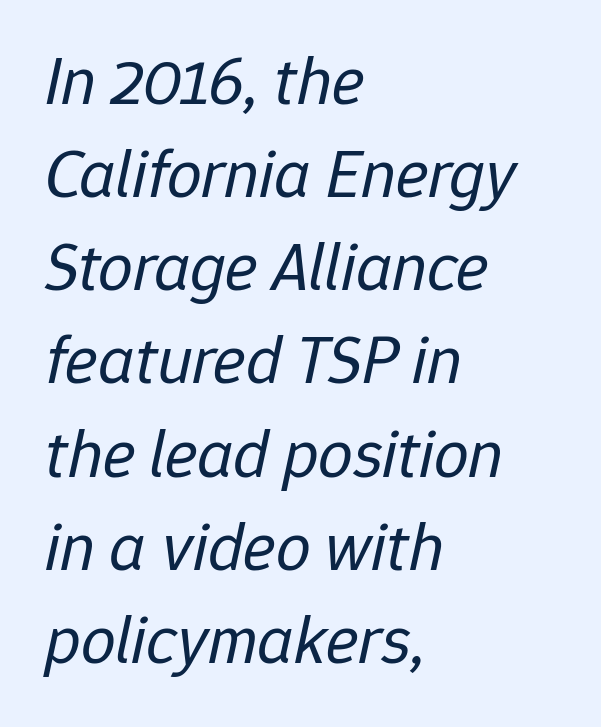
These glyphs show unthickened strokes, regular width or finer. Glance below the letters and you will spot only blank space. No extra tracking has been applied to these lines. Think of a printed novel: that variable character pitch is what you see here.
